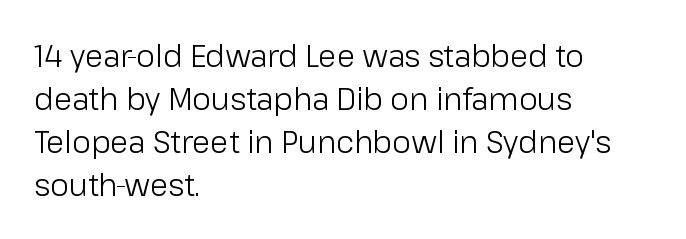
Q: Is the text bold? A: No.
Q: Is the text italic (slanted)? A: No, it is upright.
Q: Is the typeface a serif or a sans-serif typeface? A: Sans-serif.
Q: Is the text underlined? A: No.
Q: How is the paragraph aligned? A: Left-aligned.
Q: Is the spacing between letters normal or unusually wide? A: Normal.
Q: Is the spacing between lines tight, normal or loose? A: Normal.
Q: Width (condensed, normal, or wide)? A: Normal.
Q: Stroke contrast? A: Low.
Q: x-height? A: Medium.
Q: Monospaced? A: No.
